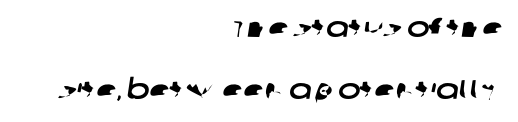
The image shows 27 px text type; set right-aligned, loose line spacing (2.29x), normal letter spacing, not underlined.
